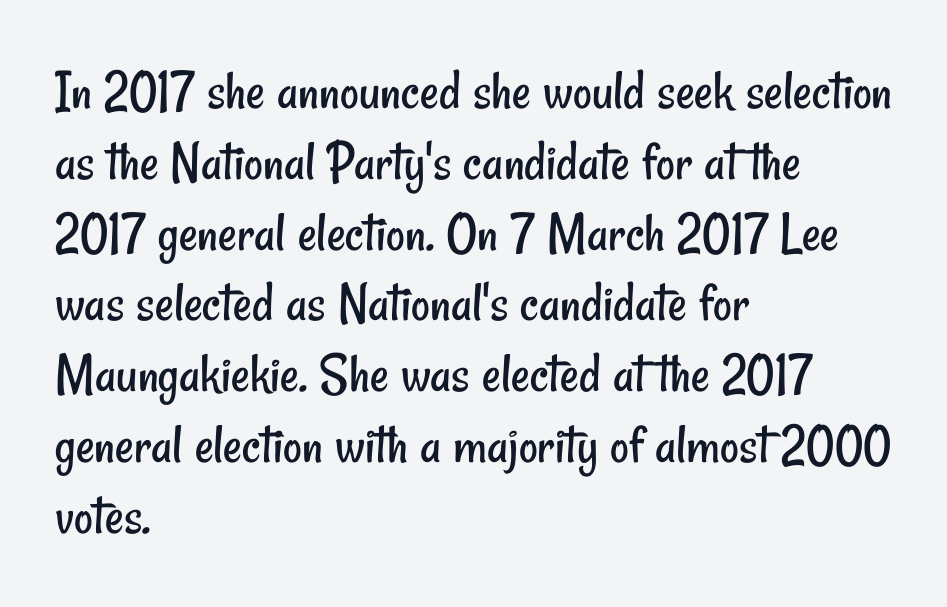
The image shows 58 px regular-weight, condensed sans-serif type; set left-aligned, line spacing 1.22x, normal letter spacing, not underlined; low stroke contrast and a small x-height.
